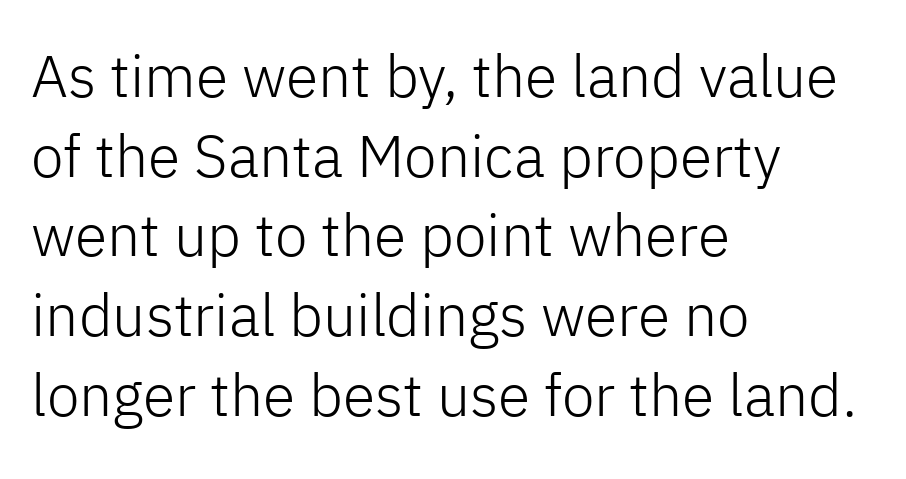
The image shows 59 px light sans-serif type, upright; set left-aligned, normal line spacing (1.35x), normal letter spacing, not underlined; low stroke contrast and a medium x-height.
